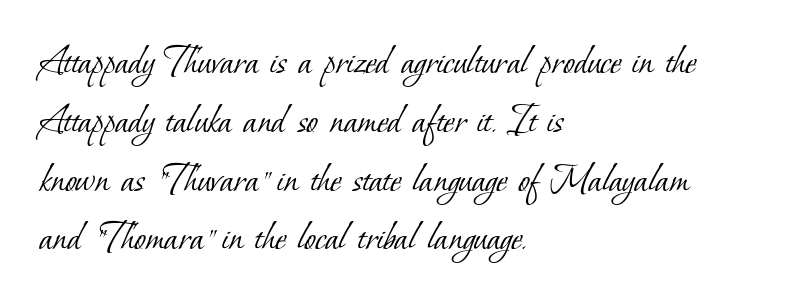
The image shows 42 px light serif type; set left-aligned, normal line spacing (1.4x), normal letter spacing, not underlined; low stroke contrast and a small x-height.
